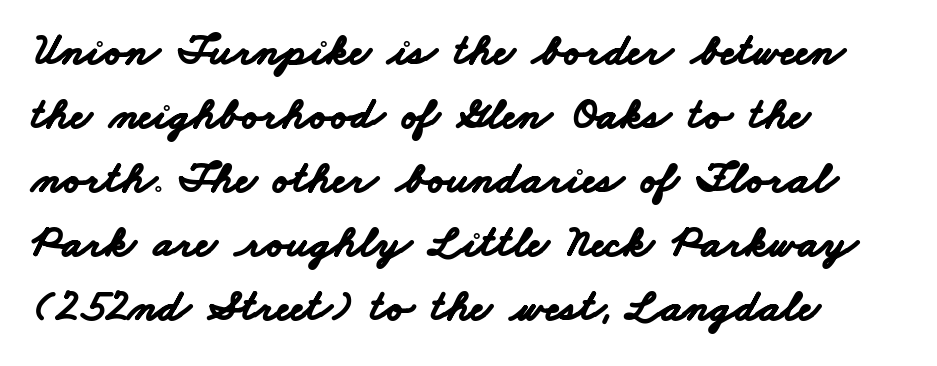
The space between consecutive lines is moderate. The setting favours the left margin, as ordinary paragraphs usually do. No extra tracking has been applied to these lines. You can tell from the bare stems that sans-serif type was used. Proportional: the letters do not fall into vertical columns.
